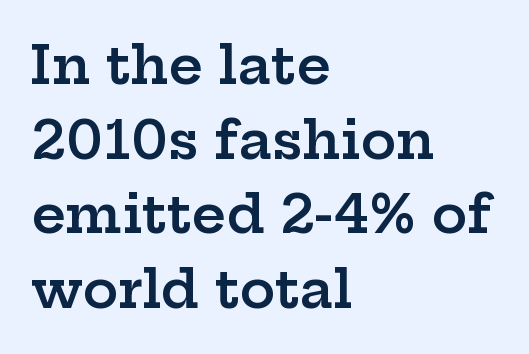
Q: Is the text bold? A: Semi-bold.
Q: Is the text italic (slanted)? A: No, it is upright.
Q: Is the typeface a serif or a sans-serif typeface? A: Serif.
Q: Is the text underlined? A: No.
Q: How is the paragraph aligned? A: Left-aligned.
Q: Is the spacing between letters normal or unusually wide? A: Normal.
Q: Is the spacing between lines tight, normal or loose? A: Normal.
Q: Width (condensed, normal, or wide)? A: Wide.
Q: Stroke contrast? A: Low.
Q: x-height? A: Medium.
Q: Monospaced? A: No.
